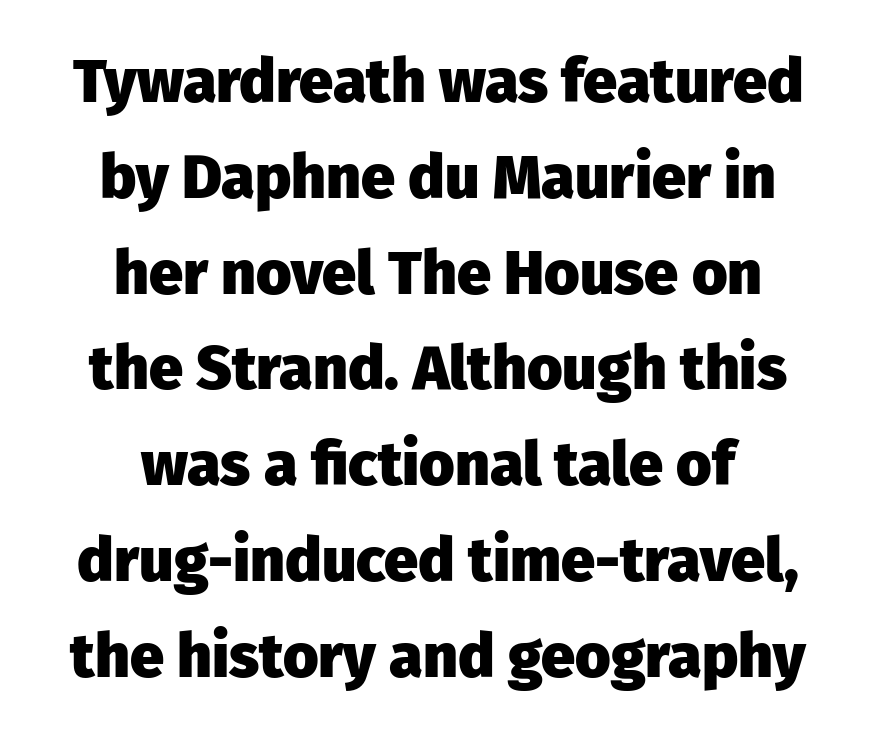
The image shows 61 px heavy sans-serif type, upright; set centered, normal line spacing (1.57x), normal letter spacing, not underlined; low stroke contrast and a medium x-height.
